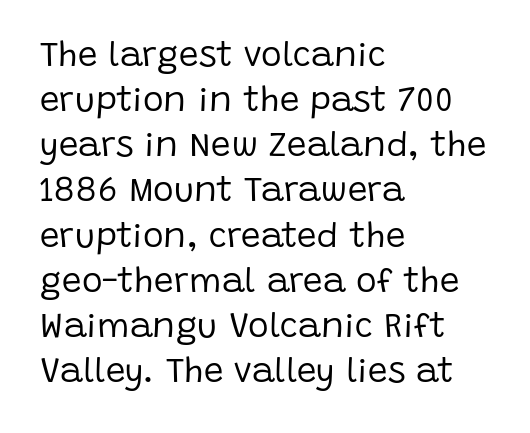
The image shows 35 px regular-weight sans-serif type, upright; set left-aligned, normal line spacing (1.29x), normal letter spacing, not underlined; low stroke contrast and a large x-height.
